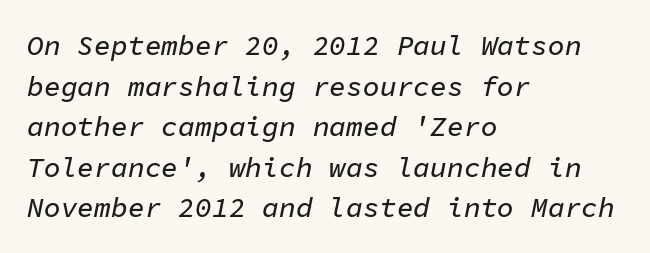
{"italic": "yes", "lean": "right", "slant_degrees": 11, "width": "normal", "stroke_contrast": "low", "x_height": "medium", "monospaced": "yes", "underline": "no", "align": "left", "line_spacing": "normal", "line_spacing_ratio": 1.45, "letter_spacing": "normal", "letter_spacing_em": 0.0, "glyph_px": 28}
